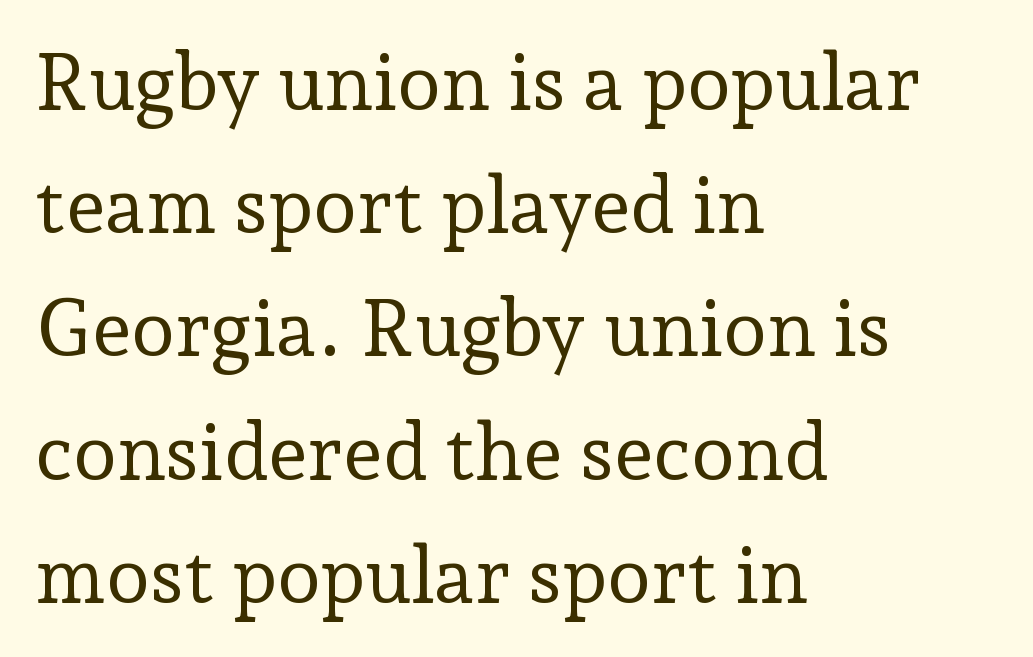
Q: Is the text bold? A: No.
Q: Is the text italic (slanted)? A: No, it is upright.
Q: Is the typeface a serif or a sans-serif typeface? A: Serif.
Q: Is the text underlined? A: No.
Q: How is the paragraph aligned? A: Left-aligned.
Q: Is the spacing between letters normal or unusually wide? A: Normal.
Q: Is the spacing between lines tight, normal or loose? A: Normal.
Q: Width (condensed, normal, or wide)? A: Normal.
Q: Stroke contrast? A: Low.
Q: x-height? A: Medium.
Q: Monospaced? A: No.
